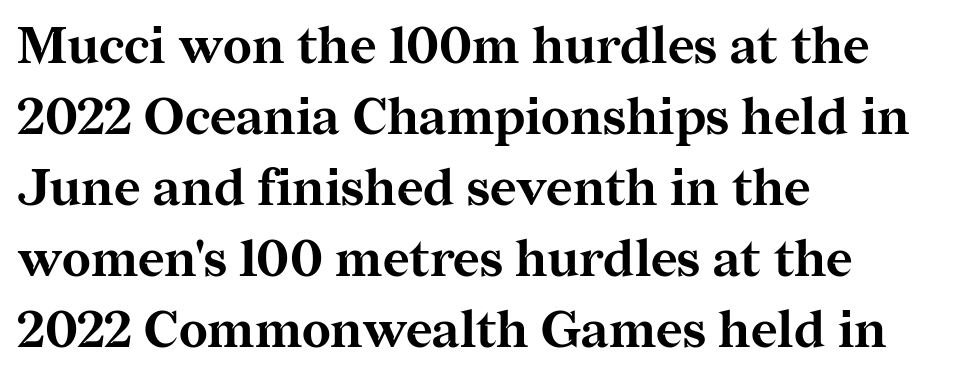
Q: Is the text bold? A: Yes.
Q: Is the text italic (slanted)? A: No, it is upright.
Q: Is the typeface a serif or a sans-serif typeface? A: Serif.
Q: Is the text underlined? A: No.
Q: How is the paragraph aligned? A: Left-aligned.
Q: Is the spacing between letters normal or unusually wide? A: Normal.
Q: Is the spacing between lines tight, normal or loose? A: Normal.
Q: Width (condensed, normal, or wide)? A: Normal.
Q: Stroke contrast? A: Medium.
Q: x-height? A: Medium.
Q: Monospaced? A: No.
